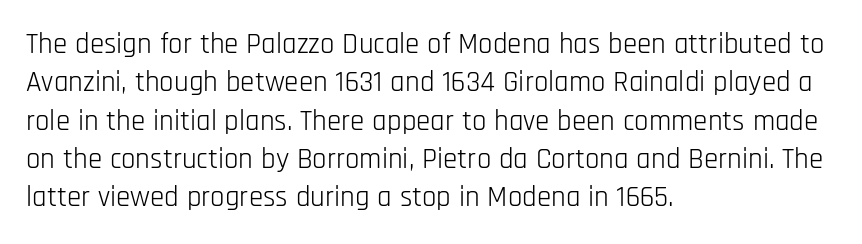
{"serif": "no", "italic": "no", "bold": "no", "weight": "light", "width": "condensed", "stroke_contrast": "low", "x_height": "large", "monospaced": "no", "underline": "no", "align": "left", "line_spacing": "normal", "line_spacing_ratio": 1.32, "letter_spacing": "normal", "letter_spacing_em": 0.0, "glyph_px": 29}
